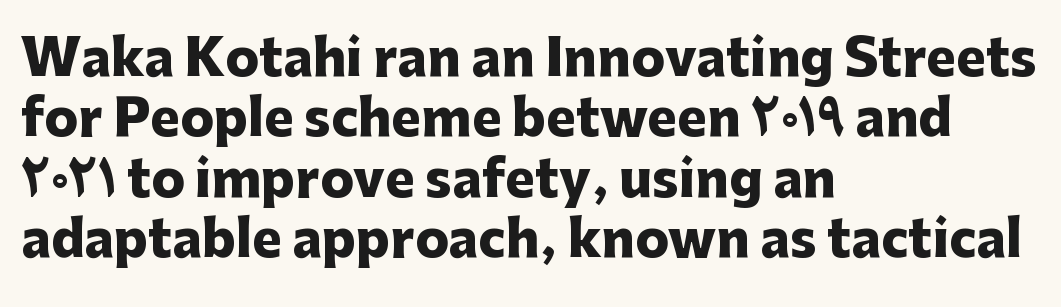
Q: Is the text bold? A: Yes.
Q: Is the text italic (slanted)? A: No, it is upright.
Q: Is the typeface a serif or a sans-serif typeface? A: Sans-serif.
Q: Is the text underlined? A: No.
Q: How is the paragraph aligned? A: Left-aligned.
Q: Is the spacing between letters normal or unusually wide? A: Normal.
Q: Width (condensed, normal, or wide)? A: Normal.
Q: Stroke contrast? A: Low.
Q: x-height? A: Medium.
Q: Monospaced? A: No.
